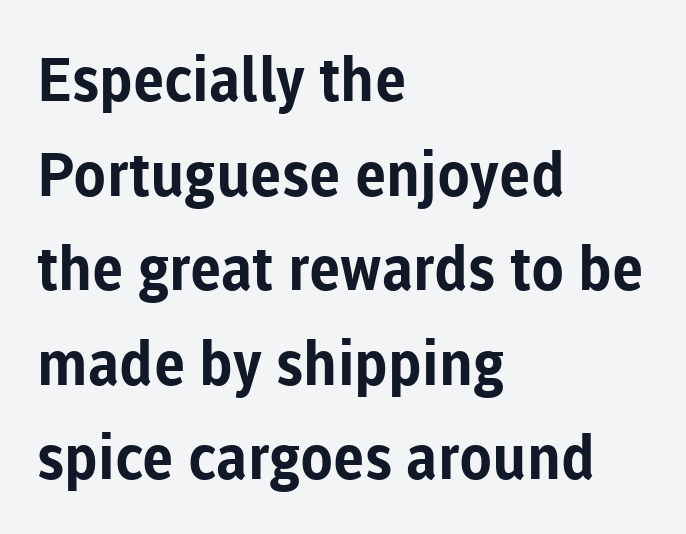
{"serif": "no", "italic": "no", "bold": "yes", "weight": "bold", "width": "normal", "stroke_contrast": "low", "x_height": "medium", "monospaced": "no", "underline": "no", "align": "left", "line_spacing": "normal", "line_spacing_ratio": 1.55, "letter_spacing": "normal", "letter_spacing_em": 0.0, "glyph_px": 61}
